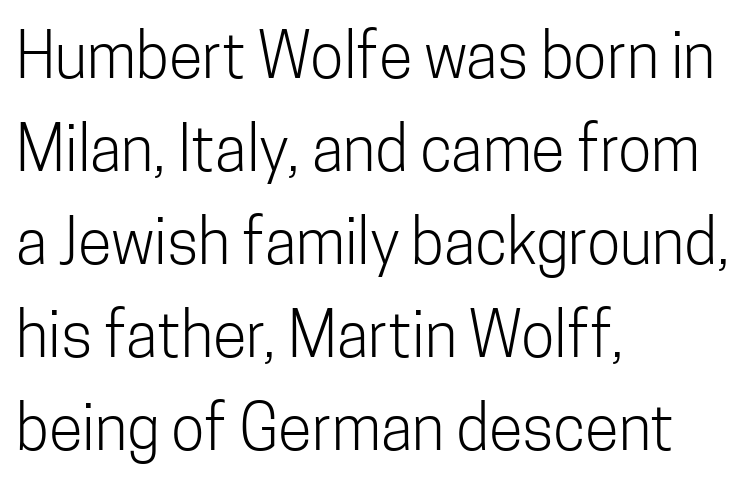
Q: Is the text bold? A: No.
Q: Is the text italic (slanted)? A: No, it is upright.
Q: Is the typeface a serif or a sans-serif typeface? A: Sans-serif.
Q: Is the text underlined? A: No.
Q: How is the paragraph aligned? A: Left-aligned.
Q: Is the spacing between letters normal or unusually wide? A: Normal.
Q: Is the spacing between lines tight, normal or loose? A: Normal.
Q: Width (condensed, normal, or wide)? A: Condensed.
Q: Stroke contrast? A: Low.
Q: x-height? A: Medium.
Q: Monospaced? A: No.
